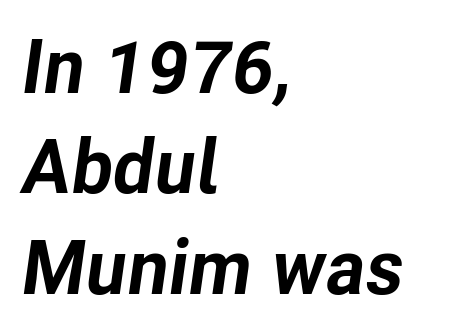
The image shows 76 px bold type, italic (leaning right); set left-aligned, normal line spacing (1.32x), normal letter spacing, not underlined; low stroke contrast and a medium x-height.
